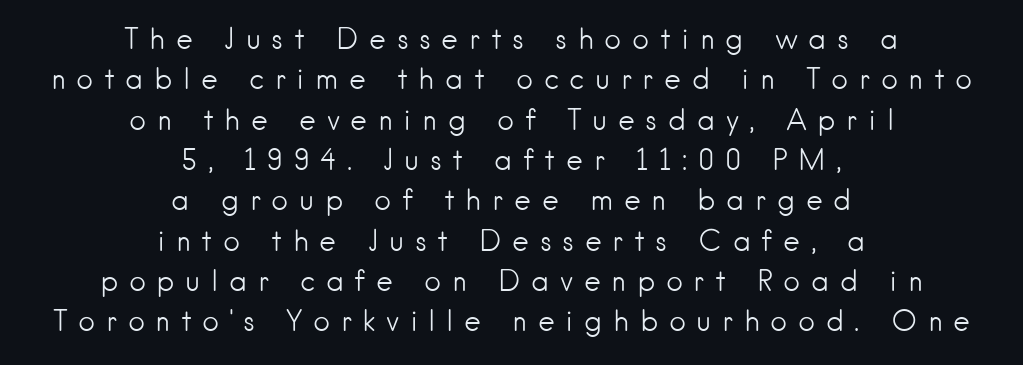
{"serif": "no", "italic": "no", "bold": "no", "weight": "light", "width": "normal", "stroke_contrast": "low", "x_height": "small", "monospaced": "no", "underline": "no", "align": "center", "line_spacing": "normal", "line_spacing_ratio": 1.39, "letter_spacing": "wide", "letter_spacing_em": 0.36, "glyph_px": 29}
